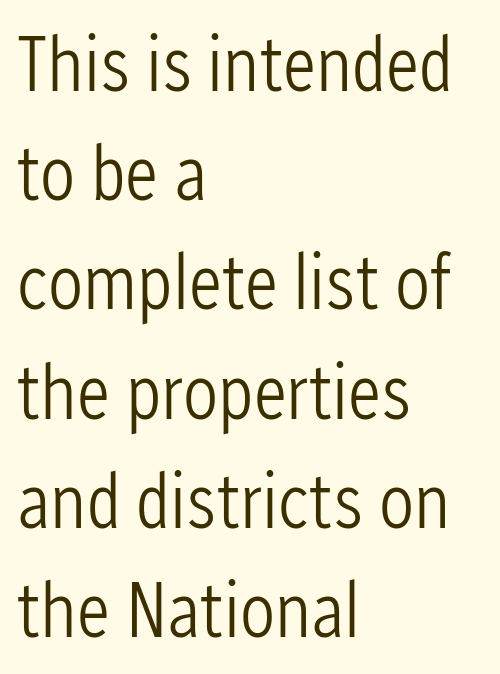
Q: Is the text bold? A: No.
Q: Is the text italic (slanted)? A: No, it is upright.
Q: Is the typeface a serif or a sans-serif typeface? A: Sans-serif.
Q: Is the text underlined? A: No.
Q: How is the paragraph aligned? A: Left-aligned.
Q: Is the spacing between letters normal or unusually wide? A: Normal.
Q: Is the spacing between lines tight, normal or loose? A: Normal.
Q: Width (condensed, normal, or wide)? A: Condensed.
Q: Stroke contrast? A: Low.
Q: x-height? A: Medium.
Q: Monospaced? A: No.
